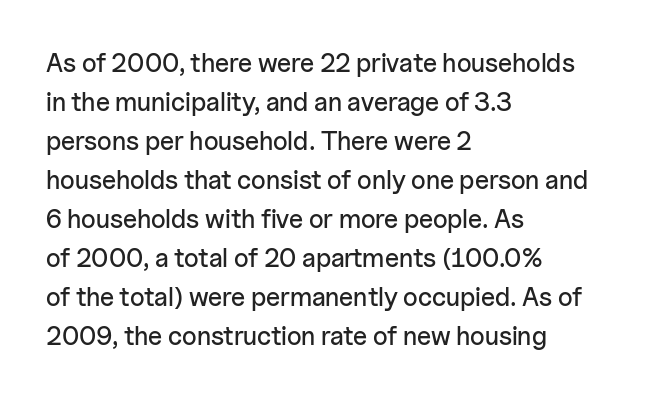
The image shows 26 px text type, upright; set left-aligned, normal line spacing (1.5x), normal letter spacing, not underlined.
